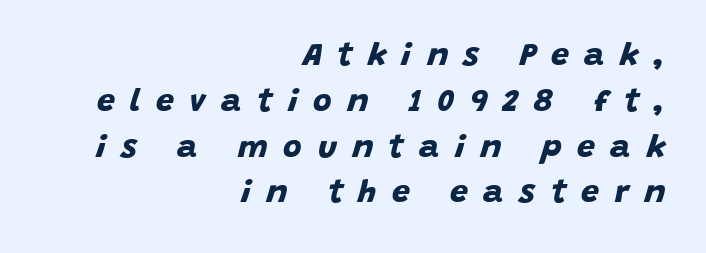
The image shows 32 px bold sans-serif type; set right-aligned, normal line spacing (1.43x), unusually wide letter spacing (+0.48 em), not underlined; low stroke contrast and a large x-height.
